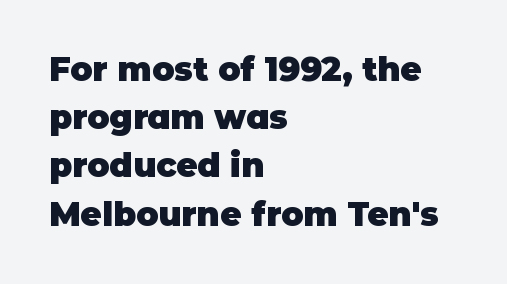
Regarding serifs, this sample does without them. In terms of leading, this rendering sits right in the middle. This is heavy type, rendered in bold. The string is rendered with underlining switched off. Spacing verdict: proportional, widths tailored to each character. What stands out about the letter spacing? Nothing — it is the standard amount.
